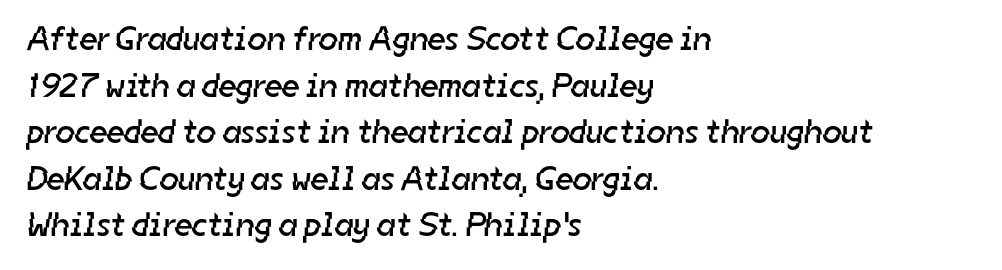
Q: Is the text bold? A: No.
Q: Is the typeface a serif or a sans-serif typeface? A: Sans-serif.
Q: Is the text underlined? A: No.
Q: How is the paragraph aligned? A: Left-aligned.
Q: Is the spacing between letters normal or unusually wide? A: Normal.
Q: Is the spacing between lines tight, normal or loose? A: Normal.
Q: Width (condensed, normal, or wide)? A: Normal.
Q: Stroke contrast? A: Low.
Q: x-height? A: Medium.
Q: Monospaced? A: No.
